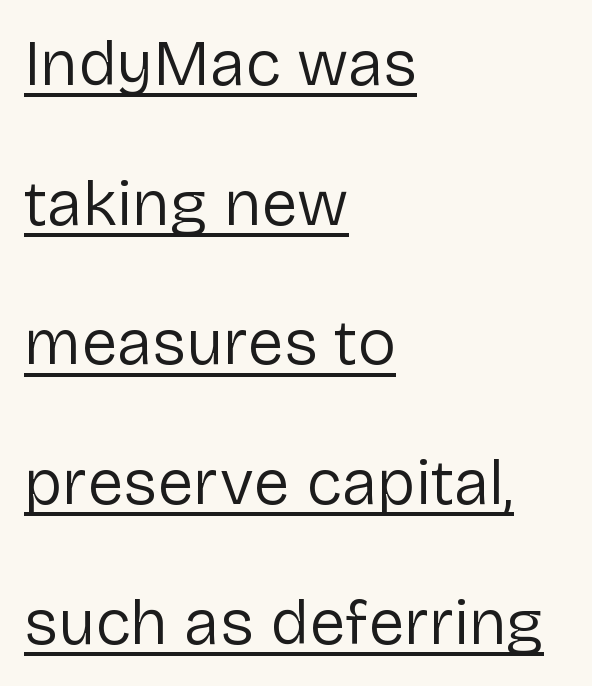
Q: Is the text bold? A: No.
Q: Is the text italic (slanted)? A: No, it is upright.
Q: Is the typeface a serif or a sans-serif typeface? A: Sans-serif.
Q: Is the text underlined? A: Yes.
Q: How is the paragraph aligned? A: Left-aligned.
Q: Is the spacing between letters normal or unusually wide? A: Normal.
Q: Is the spacing between lines tight, normal or loose? A: Loose.
Q: Width (condensed, normal, or wide)? A: Normal.
Q: Stroke contrast? A: Low.
Q: x-height? A: Medium.
Q: Monospaced? A: No.
